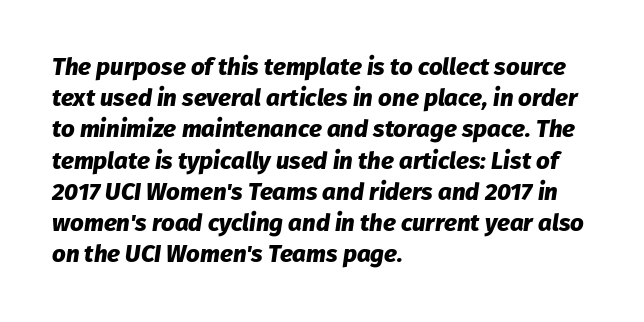
{"italic": "yes", "lean": "right", "slant_degrees": 8, "bold": "yes", "underline": "no", "align": "left", "line_spacing": "normal", "line_spacing_ratio": 1.3, "letter_spacing": "normal", "letter_spacing_em": 0.0, "glyph_px": 24}
